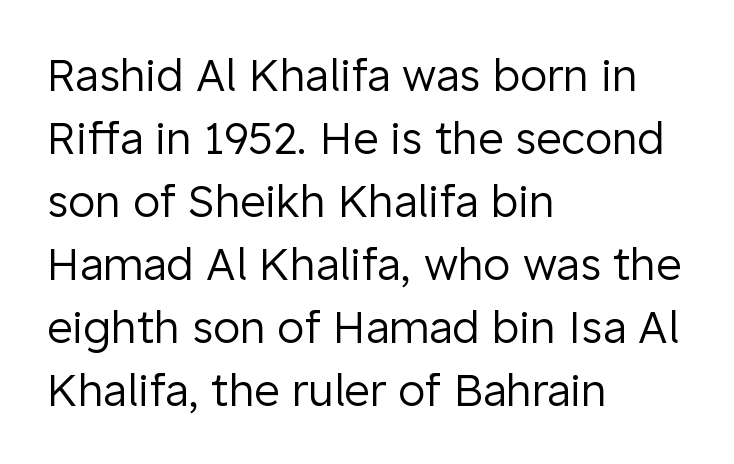
Q: Is the text bold? A: No.
Q: Is the text italic (slanted)? A: No, it is upright.
Q: Is the typeface a serif or a sans-serif typeface? A: Sans-serif.
Q: Is the text underlined? A: No.
Q: How is the paragraph aligned? A: Left-aligned.
Q: Is the spacing between letters normal or unusually wide? A: Normal.
Q: Is the spacing between lines tight, normal or loose? A: Normal.
Q: Width (condensed, normal, or wide)? A: Normal.
Q: Stroke contrast? A: Low.
Q: x-height? A: Medium.
Q: Monospaced? A: No.
